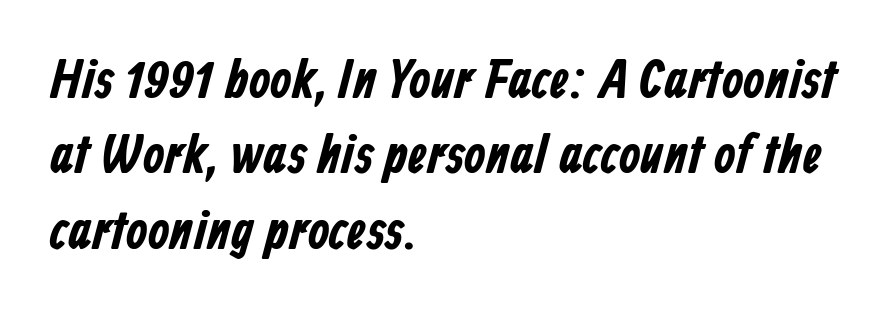
Q: Is the typeface a serif or a sans-serif typeface? A: Sans-serif.
Q: Is the text underlined? A: No.
Q: How is the paragraph aligned? A: Left-aligned.
Q: Is the spacing between letters normal or unusually wide? A: Normal.
Q: Is the spacing between lines tight, normal or loose? A: Normal.
Q: Width (condensed, normal, or wide)? A: Condensed.
Q: Stroke contrast? A: Low.
Q: x-height? A: Medium.
Q: Monospaced? A: No.
